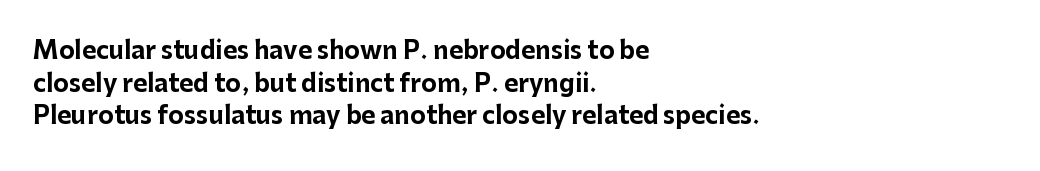
Q: Is the text bold? A: Yes.
Q: Is the text italic (slanted)? A: No, it is upright.
Q: Is the text underlined? A: No.
Q: How is the paragraph aligned? A: Left-aligned.
Q: Is the spacing between letters normal or unusually wide? A: Normal.
Q: Is the spacing between lines tight, normal or loose? A: Normal.
